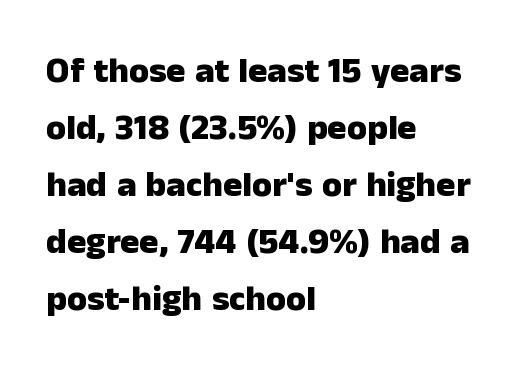
The image shows 36 px heavy sans-serif type, upright; set left-aligned, normal line spacing (1.58x), normal letter spacing, not underlined; low stroke contrast and a medium x-height.
